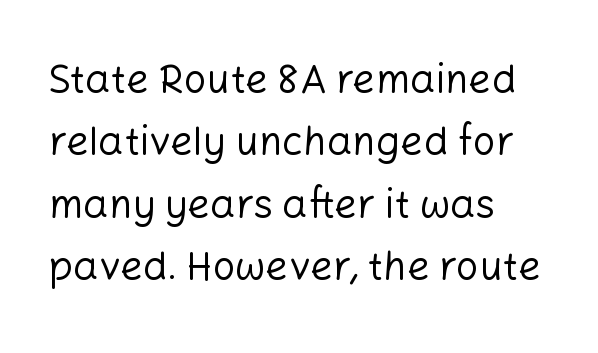
The image shows 40 px regular-weight sans-serif type, upright; set left-aligned, normal line spacing (1.56x), normal letter spacing, not underlined; low stroke contrast and a medium x-height.
